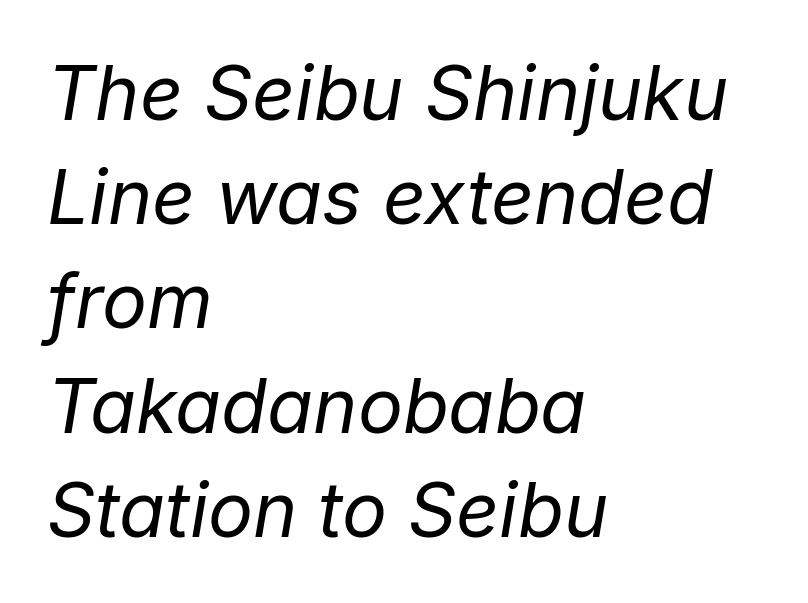
The image shows 75 px regular-weight type, italic (leaning right); set left-aligned, normal line spacing (1.39x), normal letter spacing, not underlined; low stroke contrast and a medium x-height.
